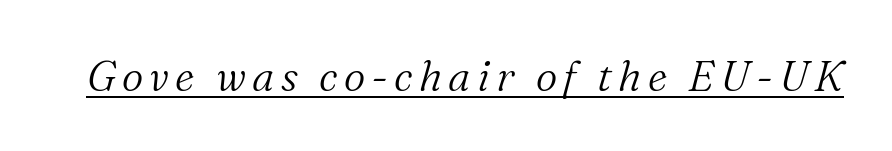
Q: Is the text bold? A: No.
Q: Is the text italic (slanted)? A: Yes, it leans right by about 16 degrees.
Q: Is the typeface a serif or a sans-serif typeface? A: Serif.
Q: Is the text underlined? A: Yes.
Q: Width (condensed, normal, or wide)? A: Normal.
Q: Stroke contrast? A: Medium.
Q: x-height? A: Medium.
Q: Monospaced? A: No.
